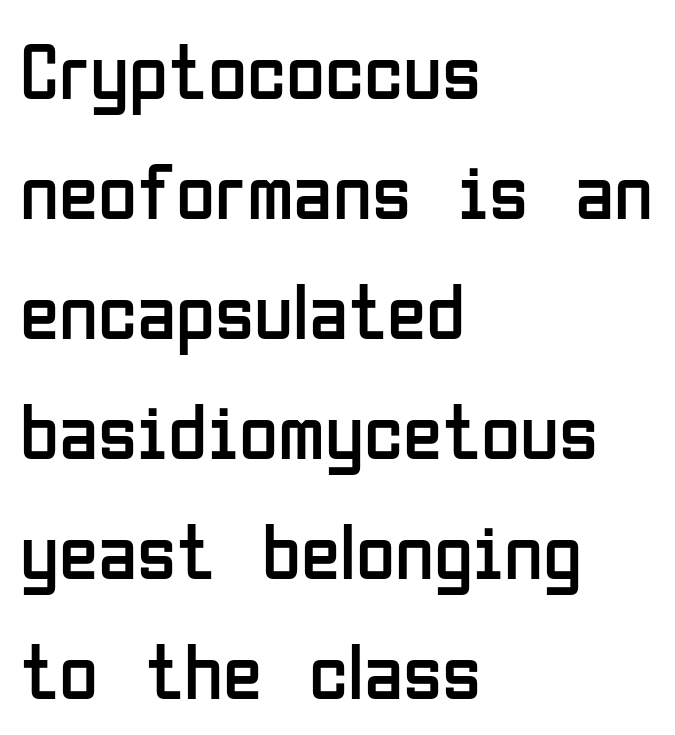
The passage shown is typeset with a sans-serif family. Line starts are locked; line ends wander. Varying glyph widths throughout — classic text-font behaviour. Nope, not italic — everything's standing straight. The rendering keeps characters at their native spacing.
